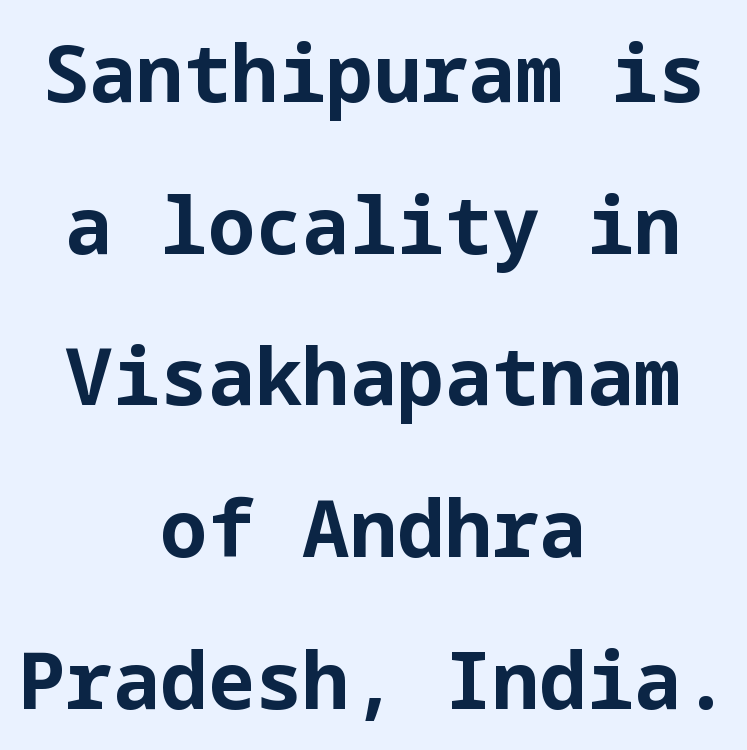
Q: Is the text bold? A: Yes.
Q: Is the text italic (slanted)? A: No, it is upright.
Q: Is the typeface a serif or a sans-serif typeface? A: Sans-serif.
Q: Is the text underlined? A: No.
Q: How is the paragraph aligned? A: Centered.
Q: Is the spacing between letters normal or unusually wide? A: Normal.
Q: Is the spacing between lines tight, normal or loose? A: Loose.
Q: Width (condensed, normal, or wide)? A: Normal.
Q: Stroke contrast? A: Low.
Q: x-height? A: Medium.
